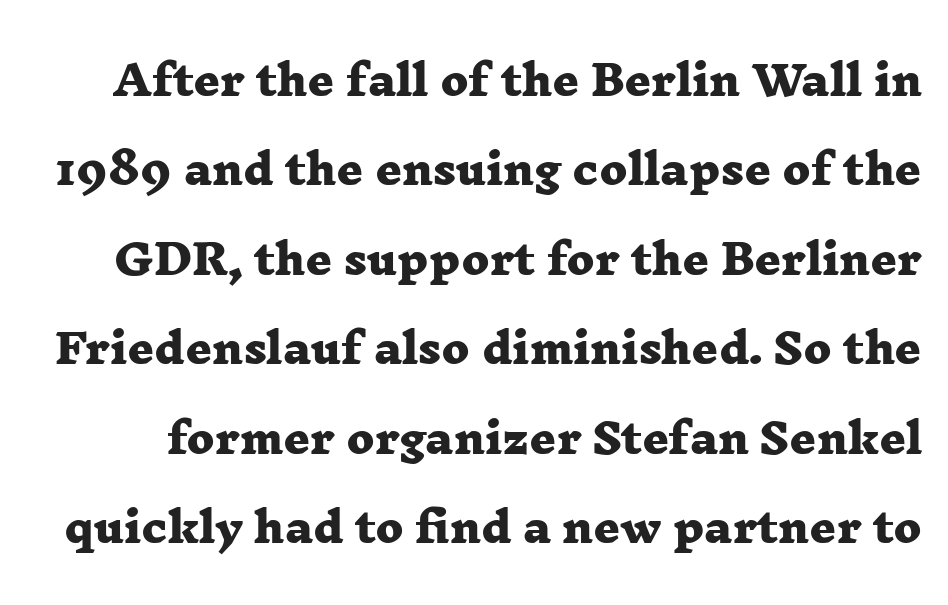
Compared with an ordinary text face, these strokes are far heavier — a full bold. This sample has the flowing, uneven cadence of proportional lettering. Look at the bottom of the vertical strokes: they flare into serifs here. Beneath every word, the page is bare. Observe the ordinary spacing: letters are neighbours, not strangers. One glance says open: line gaps are wider than usual.
